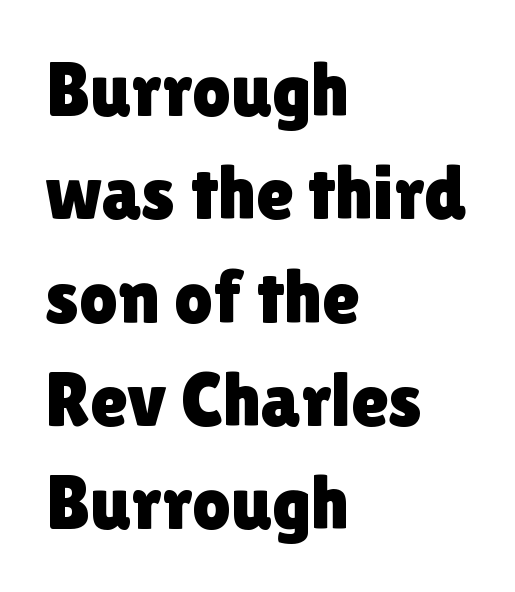
Q: Is the text italic (slanted)? A: No, it is upright.
Q: Is the typeface a serif or a sans-serif typeface? A: Sans-serif.
Q: Is the text underlined? A: No.
Q: How is the paragraph aligned? A: Left-aligned.
Q: Is the spacing between letters normal or unusually wide? A: Normal.
Q: Is the spacing between lines tight, normal or loose? A: Normal.
Q: Width (condensed, normal, or wide)? A: Normal.
Q: x-height? A: Medium.
Q: Monospaced? A: No.
